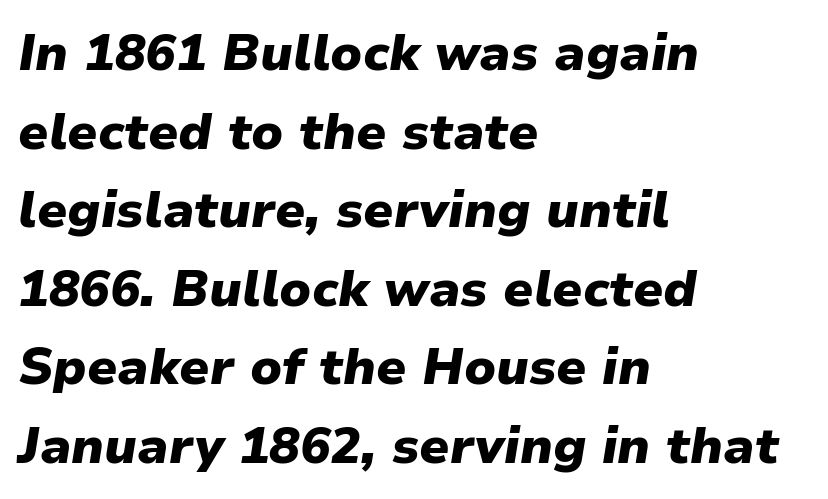
The image shows 51 px heavy type, italic (leaning right); set left-aligned, normal line spacing (1.54x), normal letter spacing, not underlined; low stroke contrast and a medium x-height.
